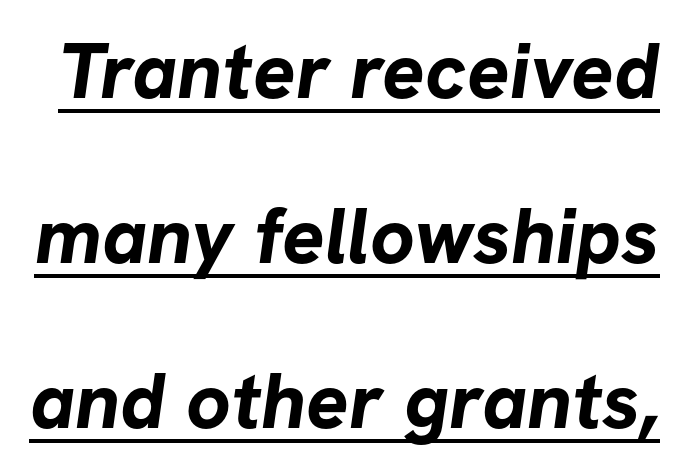
Regarding serifs, this sample does without them. What decoration does the sample have? An underline. Does extra space separate the letters? No, they use regular spacing. The sample has been set heavy, in full bold. The face used here is proportionally spaced, like ordinary book or web type. This sample trades compactness for vertical openness between lines.
